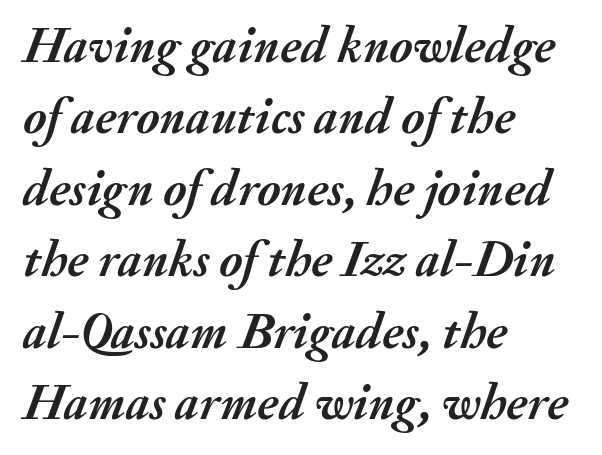
The image shows 51 px semibold type, italic (leaning right); set left-aligned, normal line spacing (1.4x), normal letter spacing, not underlined; medium stroke contrast and a small x-height.
